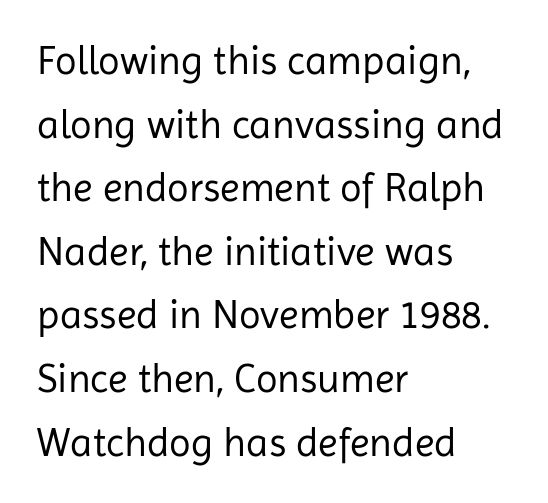
Q: Is the text bold? A: No.
Q: Is the text italic (slanted)? A: No, it is upright.
Q: Is the typeface a serif or a sans-serif typeface? A: Sans-serif.
Q: Is the text underlined? A: No.
Q: How is the paragraph aligned? A: Left-aligned.
Q: Is the spacing between letters normal or unusually wide? A: Normal.
Q: Is the spacing between lines tight, normal or loose? A: Normal.
Q: Width (condensed, normal, or wide)? A: Normal.
Q: Stroke contrast? A: Low.
Q: x-height? A: Medium.
Q: Monospaced? A: No.
